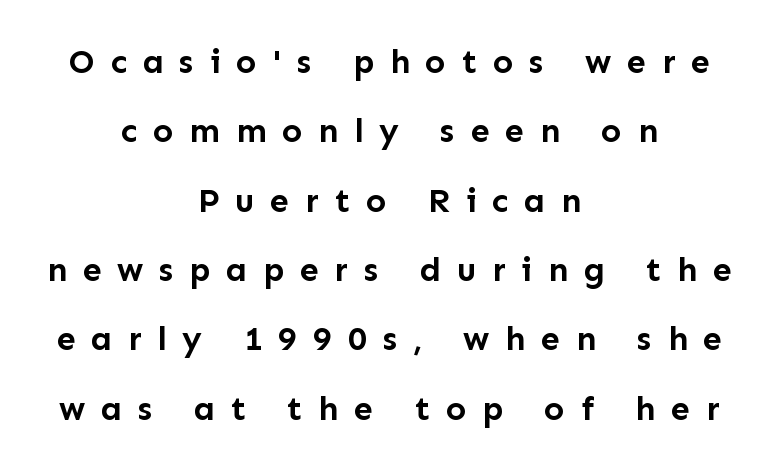
The image shows 34 px semibold sans-serif type, upright; set centered, loose line spacing (2.04x), unusually wide letter spacing (+0.46 em), not underlined; low stroke contrast and a medium x-height.
